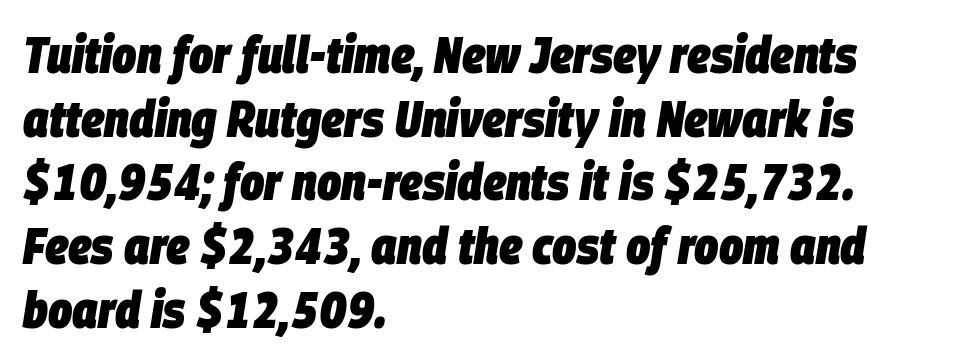
{"italic": "yes", "lean": "right", "slant_degrees": 9, "bold": "yes", "weight": "heavy", "width": "condensed", "stroke_contrast": "low", "x_height": "large", "monospaced": "no", "underline": "no", "align": "left", "line_spacing": "normal", "line_spacing_ratio": 1.25, "letter_spacing": "normal", "letter_spacing_em": 0.0, "glyph_px": 51}
